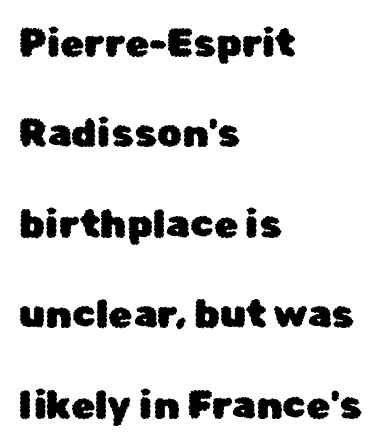
Q: Is the text italic (slanted)? A: No, it is upright.
Q: Is the typeface a serif or a sans-serif typeface? A: Sans-serif.
Q: Is the text underlined? A: No.
Q: How is the paragraph aligned? A: Left-aligned.
Q: Is the spacing between letters normal or unusually wide? A: Normal.
Q: Is the spacing between lines tight, normal or loose? A: Loose.
Q: Width (condensed, normal, or wide)? A: Normal.
Q: Stroke contrast? A: Low.
Q: x-height? A: Medium.
Q: Monospaced? A: No.
